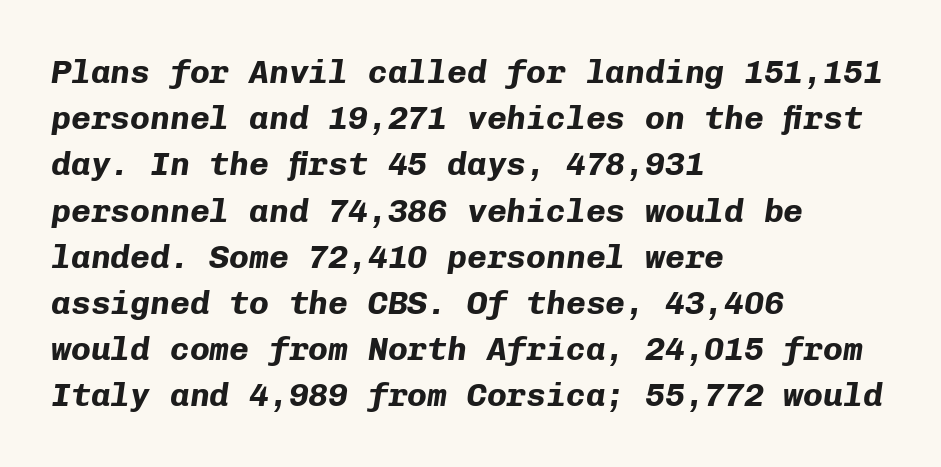
Q: Is the text bold? A: Yes.
Q: Is the text italic (slanted)? A: Yes, it leans right by about 8 degrees.
Q: Is the text underlined? A: No.
Q: How is the paragraph aligned? A: Left-aligned.
Q: Is the spacing between letters normal or unusually wide? A: Normal.
Q: Is the spacing between lines tight, normal or loose? A: Normal.
Q: Width (condensed, normal, or wide)? A: Normal.
Q: Stroke contrast? A: Low.
Q: x-height? A: Medium.
Q: Monospaced? A: Yes.
